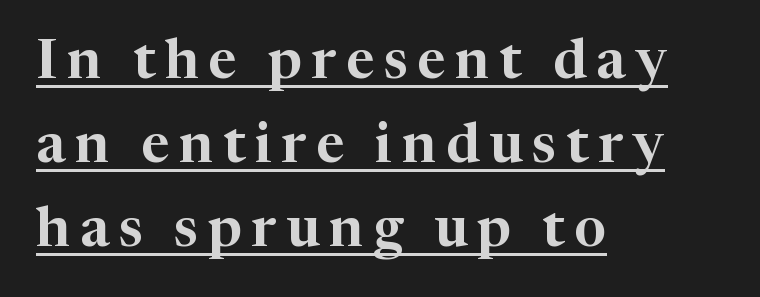
Successive baselines arrive at the customary interval. Every row of glyphs begins at an identical x-position on the left. Posture: upright roman. Note the varied advance widths — an 'i' is clearly narrower than an 'm'.
